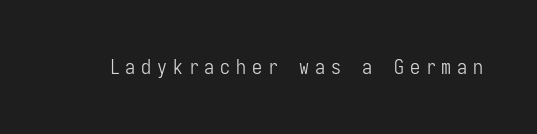
Vertical strokes here are truly vertical. A quiet, ordinary-to-light weight characterises the typeface. A bare baseline throughout the passage. The rendering inserts visible extra space after every character.
